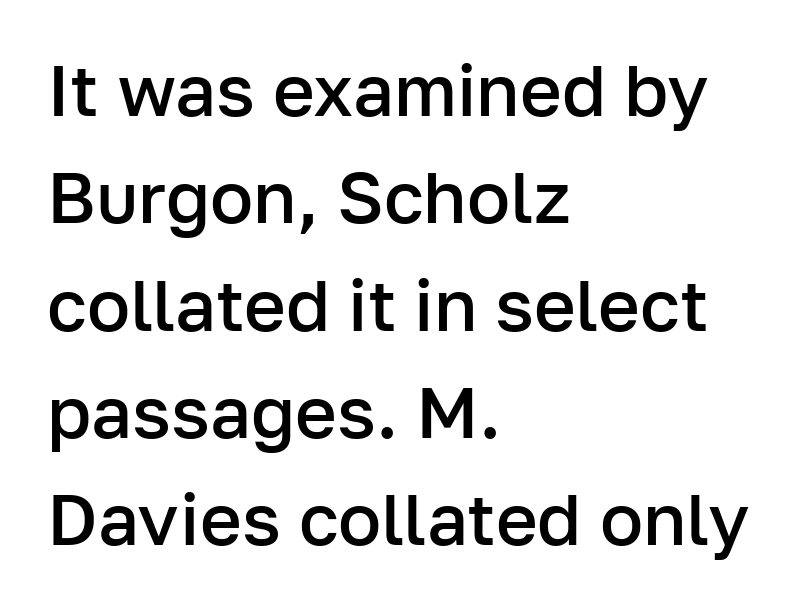
{"serif": "no", "italic": "no", "bold": "semi", "weight": "semibold", "width": "normal", "stroke_contrast": "low", "x_height": "medium", "monospaced": "no", "underline": "no", "align": "left", "line_spacing": "normal", "line_spacing_ratio": 1.49, "letter_spacing": "normal", "letter_spacing_em": 0.0, "glyph_px": 72}
